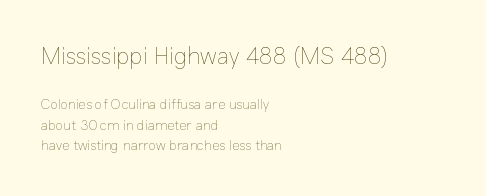
Q: Is the text bold? A: No.
Q: Is the text italic (slanted)? A: No, it is upright.
Q: Is the text underlined? A: No.
Q: How is the paragraph aligned? A: Left-aligned.
Q: Is the spacing between letters normal or unusually wide? A: Normal.
Q: Is the spacing between lines tight, normal or loose? A: Normal.
Q: Which block of text is set in a larger size, the first (top) or the second (bottom)? A: The first (top) one.
